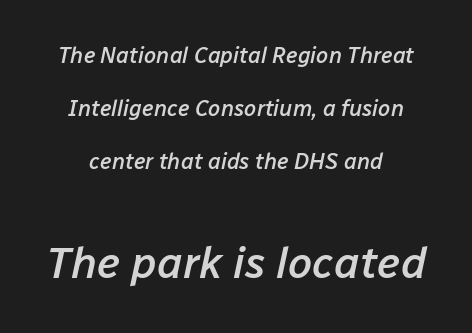
The image shows 44 px semibold type, italic (leaning right); set centered, loose line spacing (2.41x), normal letter spacing, not underlined; the second (bottom) block is 2.0x larger; low stroke contrast and a medium x-height.
